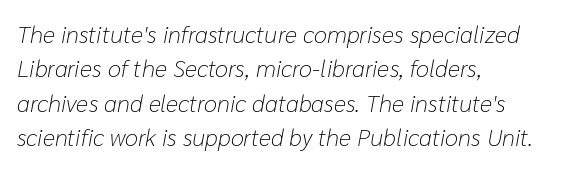
The image shows 24 px text type, italic (leaning right); set left-aligned, normal line spacing (1.43x), normal letter spacing, not underlined.
